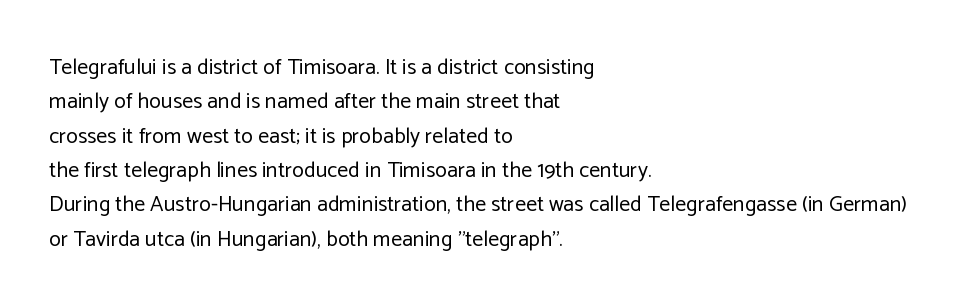
The image shows 22 px text type, upright; set left-aligned, normal line spacing (1.56x), normal letter spacing, not underlined.
